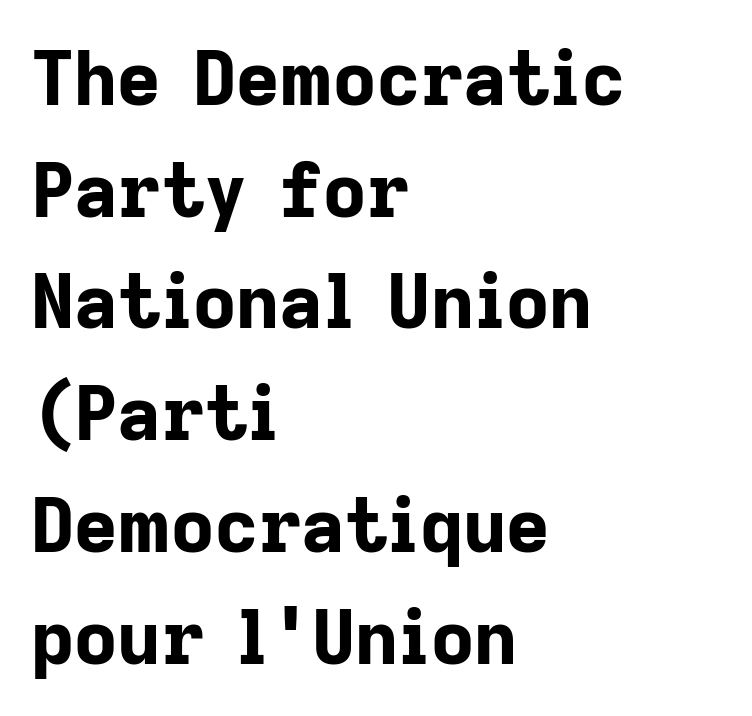
{"serif": "no", "italic": "no", "bold": "yes", "weight": "bold", "width": "normal", "stroke_contrast": "low", "x_height": "medium", "monospaced": "no", "underline": "no", "align": "left", "line_spacing": "normal", "line_spacing_ratio": 1.49, "letter_spacing": "normal", "letter_spacing_em": 0.0, "glyph_px": 75}
